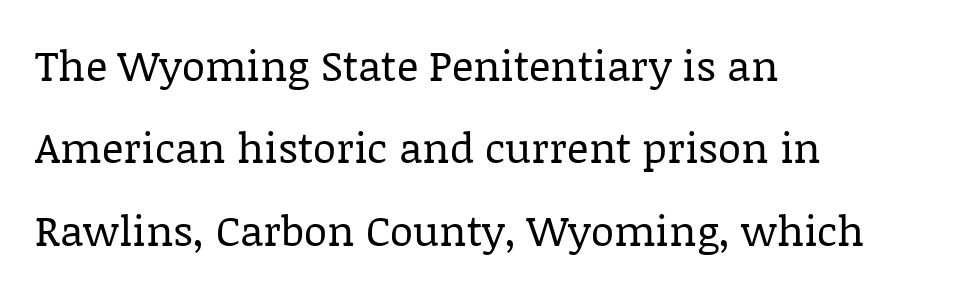
The image shows 42 px regular-weight serif type, upright; set left-aligned, loose line spacing (1.96x), normal letter spacing, not underlined; low stroke contrast and a large x-height.
